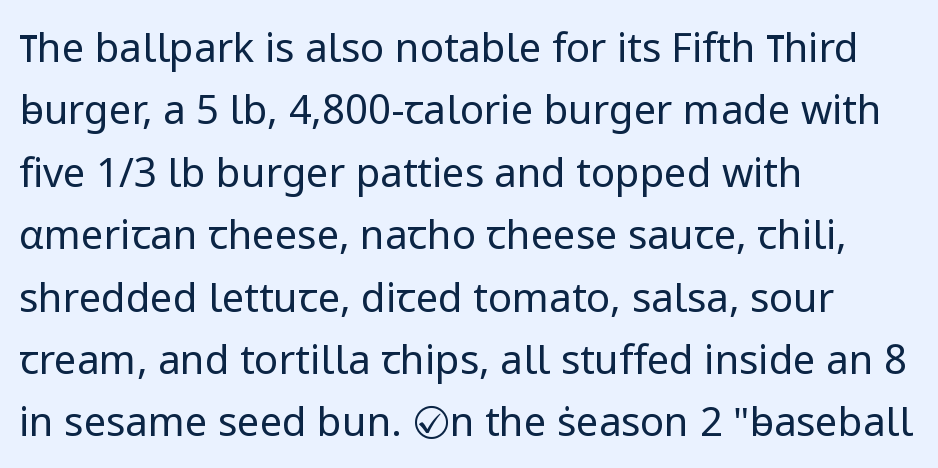
The image shows 40 px regular-weight sans-serif type, upright; set left-aligned, normal line spacing (1.56x), normal letter spacing, not underlined; low stroke contrast and a medium x-height.
